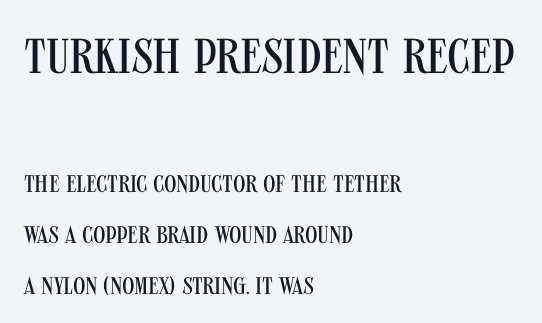
Q: Is the text bold? A: No.
Q: Is the text italic (slanted)? A: No, it is upright.
Q: Is the typeface a serif or a sans-serif typeface? A: Sans-serif.
Q: Is the text underlined? A: No.
Q: How is the paragraph aligned? A: Left-aligned.
Q: Is the spacing between letters normal or unusually wide? A: Normal.
Q: Is the spacing between lines tight, normal or loose? A: Loose.
Q: Which block of text is set in a larger size, the first (top) or the second (bottom)? A: The first (top) one.
Q: Width (condensed, normal, or wide)? A: Condensed.
Q: Stroke contrast? A: Medium.
Q: x-height? A: Large.
Q: Monospaced? A: No.
